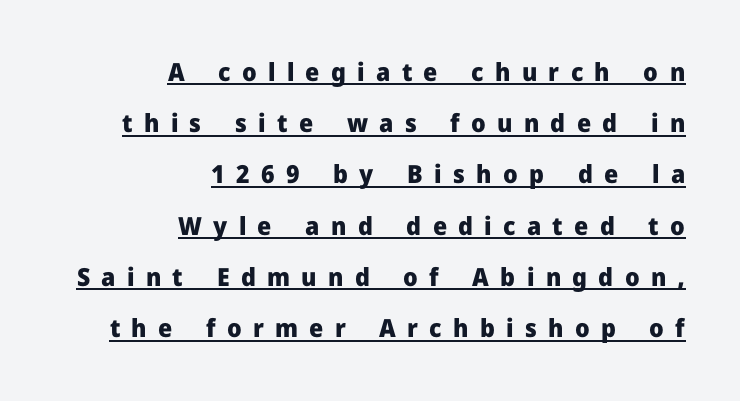
{"italic": "no", "bold": "yes", "underline": "yes", "align": "right", "line_spacing": "loose", "line_spacing_ratio": 2.05, "letter_spacing": "wide", "letter_spacing_em": 0.45, "glyph_px": 25}
